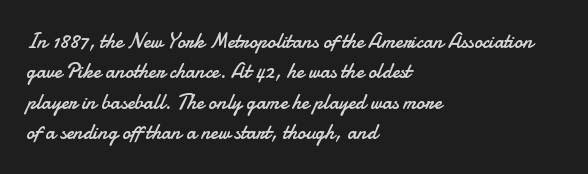
Q: Is the text bold? A: No.
Q: Is the text italic (slanted)? A: Yes.
Q: Is the text underlined? A: No.
Q: How is the paragraph aligned? A: Left-aligned.
Q: Is the spacing between letters normal or unusually wide? A: Normal.
Q: Is the spacing between lines tight, normal or loose? A: Normal.
